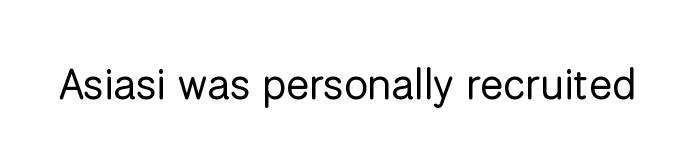
The image shows 43 px regular-weight sans-serif type, upright; set normal letter spacing, not underlined; low stroke contrast and a medium x-height.
